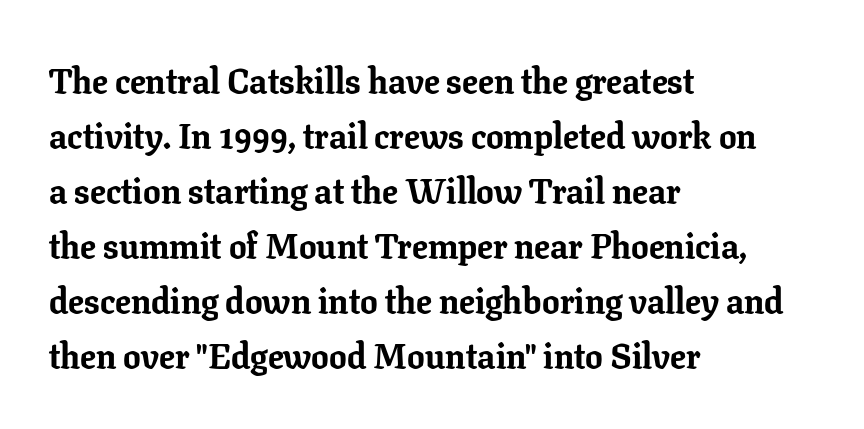
Q: Is the text bold? A: Yes.
Q: Is the text italic (slanted)? A: No, it is upright.
Q: Is the typeface a serif or a sans-serif typeface? A: Serif.
Q: Is the text underlined? A: No.
Q: How is the paragraph aligned? A: Left-aligned.
Q: Is the spacing between letters normal or unusually wide? A: Normal.
Q: Is the spacing between lines tight, normal or loose? A: Normal.
Q: Width (condensed, normal, or wide)? A: Normal.
Q: Stroke contrast? A: Low.
Q: x-height? A: Medium.
Q: Monospaced? A: No.
